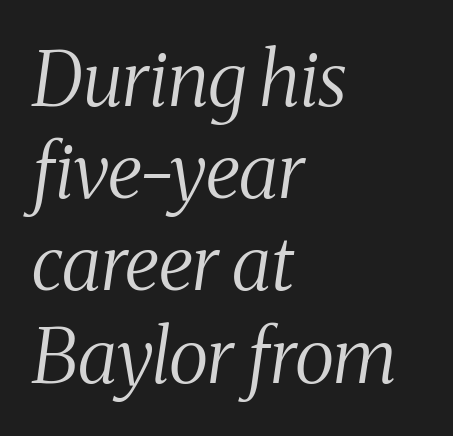
The image shows 75 px regular-weight, condensed serif type, italic (leaning right); set left-aligned, line spacing 1.23x, normal letter spacing, not underlined; medium stroke contrast and a medium x-height.
